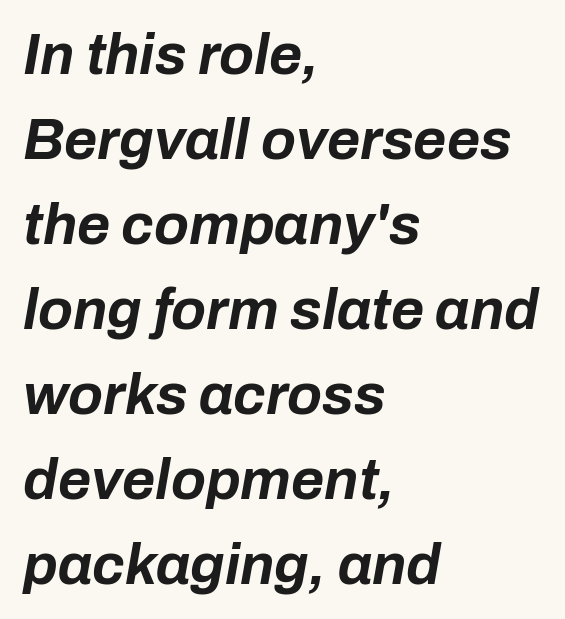
The image shows 57 px bold type, italic (leaning right); set left-aligned, normal line spacing (1.49x), normal letter spacing, not underlined; low stroke contrast and a medium x-height.
